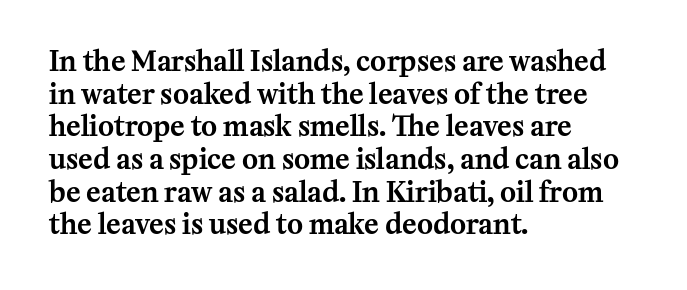
The image shows 27 px text type, upright; set left-aligned, line spacing 1.21x, normal letter spacing, not underlined.
